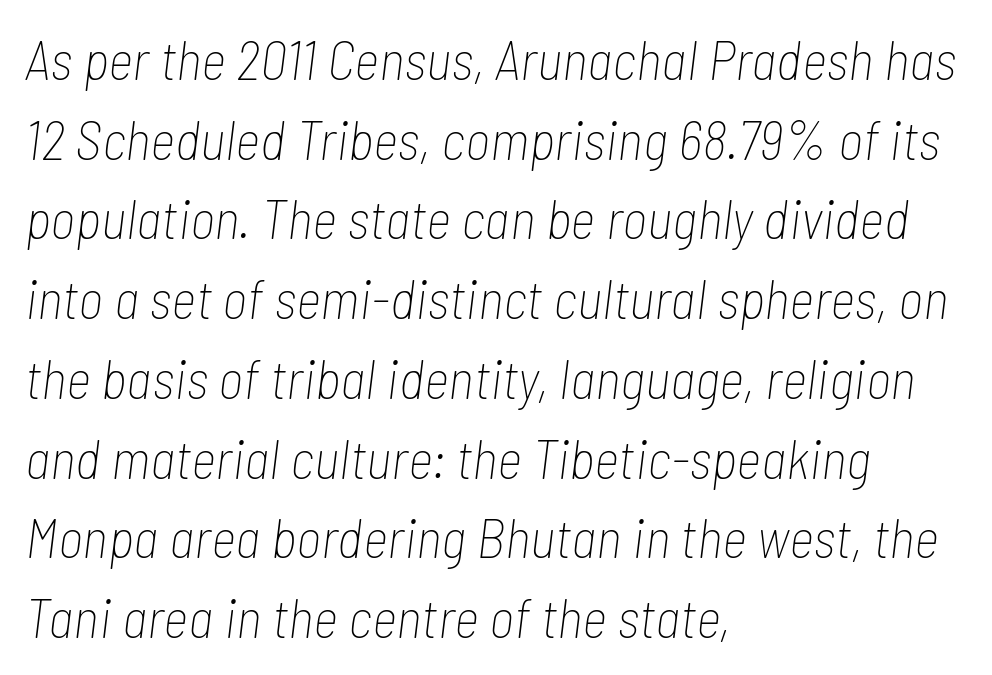
Where is the straight margin? On the left. Evenly set lines give the paragraph a standard silhouette. Looks like regular typesetting: each glyph gets only the width it needs. Bold? No — there's no thickening of the strokes. Looking at the ascenders, they clearly lean.
